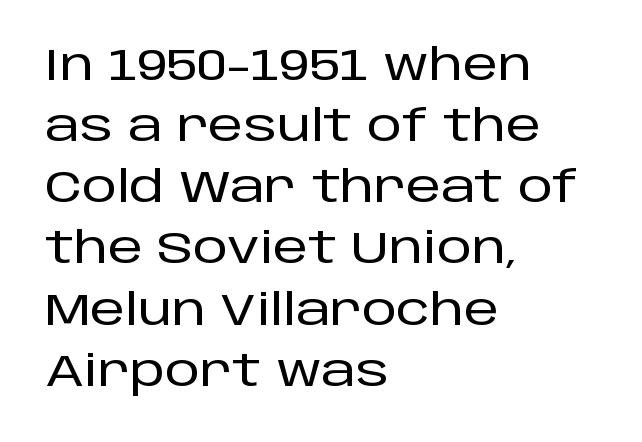
Q: Is the text italic (slanted)? A: No, it is upright.
Q: Is the typeface a serif or a sans-serif typeface? A: Sans-serif.
Q: Is the text underlined? A: No.
Q: How is the paragraph aligned? A: Left-aligned.
Q: Is the spacing between letters normal or unusually wide? A: Normal.
Q: Is the spacing between lines tight, normal or loose? A: Normal.
Q: Width (condensed, normal, or wide)? A: Normal.
Q: Stroke contrast? A: Low.
Q: x-height? A: Large.
Q: Monospaced? A: No.
